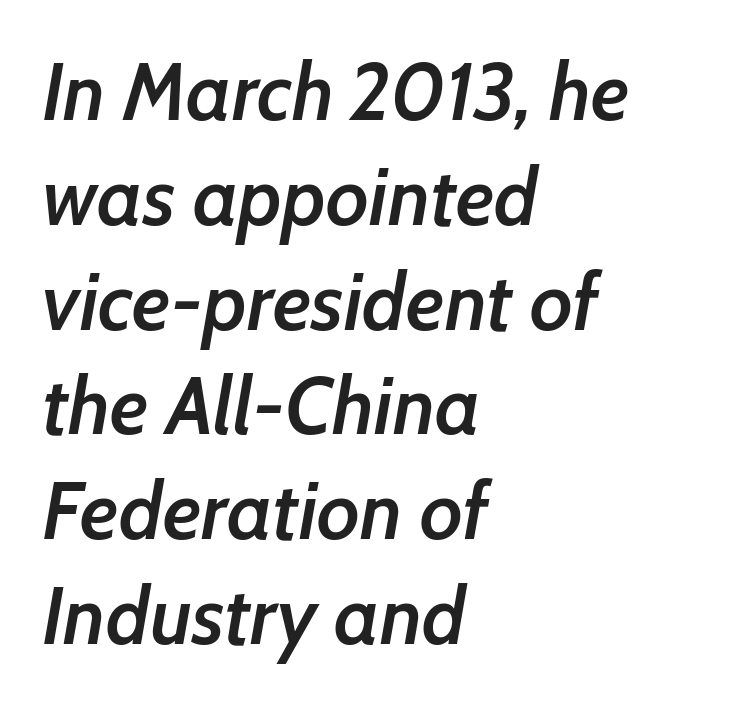
{"italic": "yes", "lean": "right", "slant_degrees": 7, "bold": "semi", "weight": "semibold", "width": "normal", "stroke_contrast": "low", "x_height": "medium", "monospaced": "no", "underline": "no", "align": "left", "line_spacing": "normal", "line_spacing_ratio": 1.31, "letter_spacing": "normal", "letter_spacing_em": 0.0, "glyph_px": 80}
